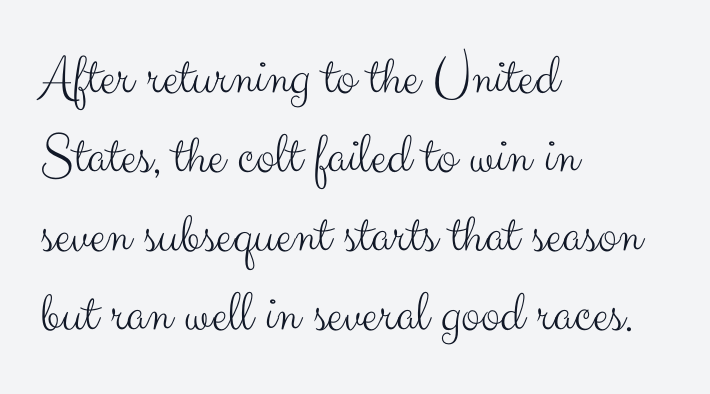
The image shows 58 px light sans-serif type; set left-aligned, normal line spacing (1.36x), normal letter spacing, not underlined; medium stroke contrast and a small x-height.
